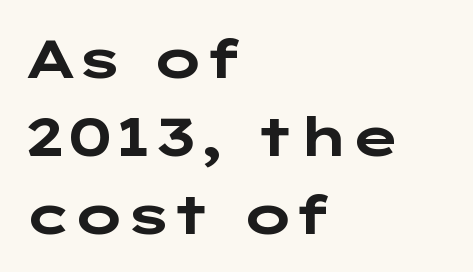
I'd describe the lettering as bold — thick and assertive. Vertical strokes here are truly vertical. Normally led — the rows are evenly, conventionally spaced. Letterform terminals end flat and unadorned throughout the passage.
